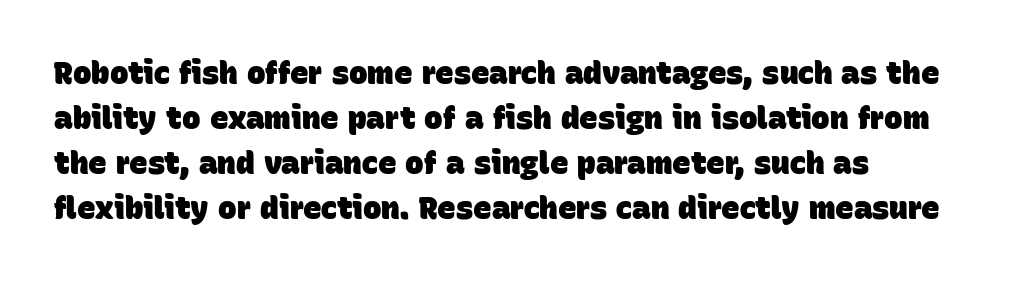
Proportional: the letters do not fall into vertical columns. Only glyphs here, with clear space below each row. Leading matches the norm, producing a regular column. The rendering shows plain stroke endings on the letterforms — a sans-serif design. Here the glyphs are tracked normally, forming tight word shapes.
